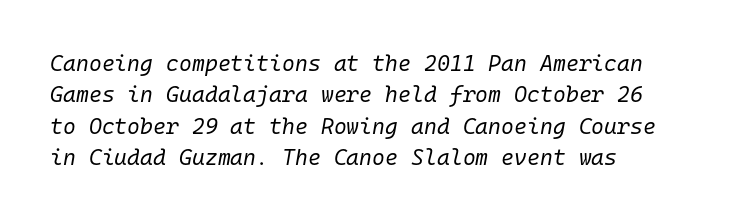
The image shows 22 px text type, italic (leaning right); set normal line spacing (1.43x), normal letter spacing, not underlined.
